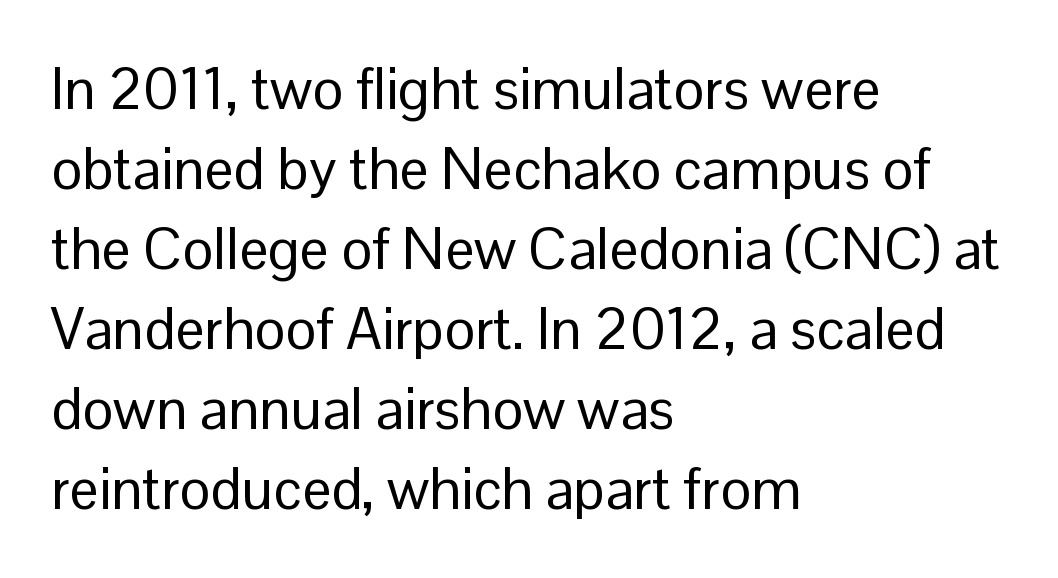
The letters advance in unequal steps, a hallmark of proportional type. The strip under each line holds only bare page. The designer left line spacing at the default. Spacing between characters is what you'd get straight out of the box. Every stem runs plumb, perpendicular to the baseline. The paragraph shown leans on its left margin.
